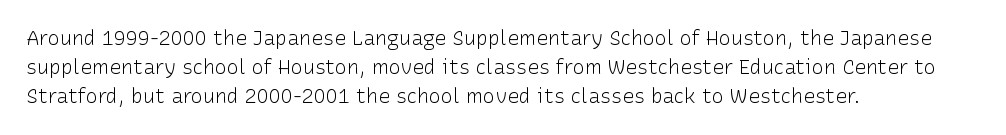
Q: Is the text bold? A: No.
Q: Is the text italic (slanted)? A: No, it is upright.
Q: Is the text underlined? A: No.
Q: How is the paragraph aligned? A: Left-aligned.
Q: Is the spacing between letters normal or unusually wide? A: Normal.
Q: Is the spacing between lines tight, normal or loose? A: Normal.
